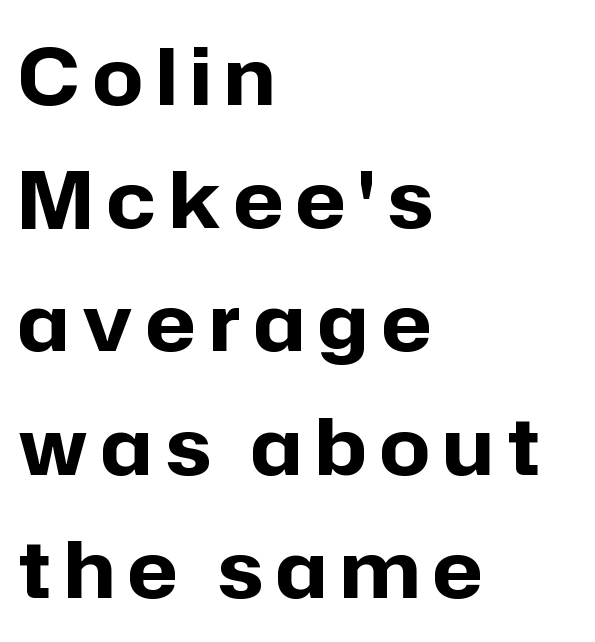
Decoration check: the copy has no underline. The font's upright variant was chosen for this text. The rendering uses natural spacing where letterforms have individual widths. Students, this is bold: see how much ink each stroke carries. Look at the bottom of the vertical strokes: they stop flat, with no serifs. The line-height multiplier appears to be the usual default.
